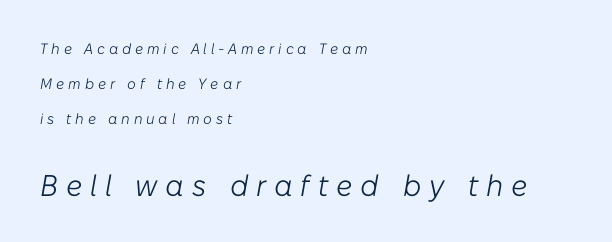
{"italic": "yes", "lean": "right", "slant_degrees": 10, "bold": "no", "weight": "light", "width": "normal", "stroke_contrast": "low", "x_height": "medium", "monospaced": "no", "underline": "no", "align": "left", "line_spacing": "loose", "line_spacing_ratio": 2.33, "letter_spacing": "wide", "letter_spacing_em": 0.26, "larger_block": "second", "size_ratio": 2.0, "glyph_px": 30}
